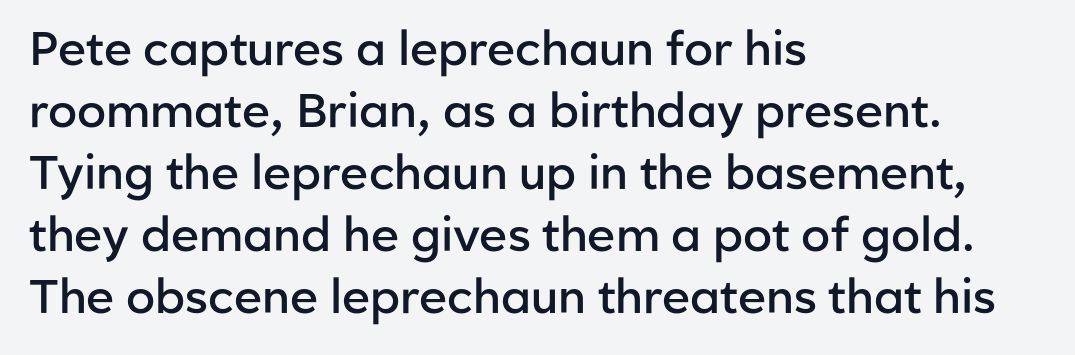
The image shows 47 px semibold sans-serif type, upright; set left-aligned, normal line spacing (1.32x), normal letter spacing, not underlined; low stroke contrast and a medium x-height.
